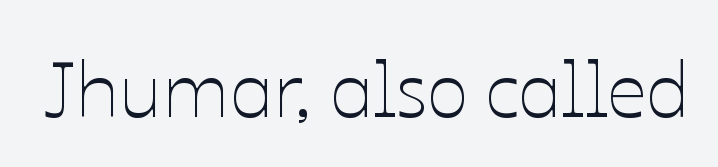
The image shows 78 px thin type, upright; set normal letter spacing, not underlined; low stroke contrast and a medium x-height.
